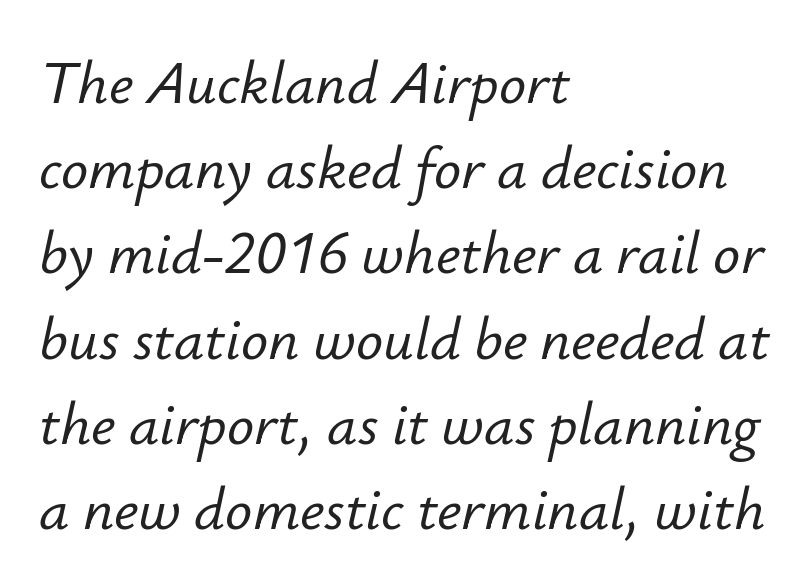
Here the designer chose a conventional face with non-uniform glyph widths. Designer's note — italics engaged. A typesetter would call this zero additional tracking. Regarding leading, the lines here are spaced in the standard way. Just letters on the line, the space beneath them empty. The compositor pushed each line to the left boundary.
